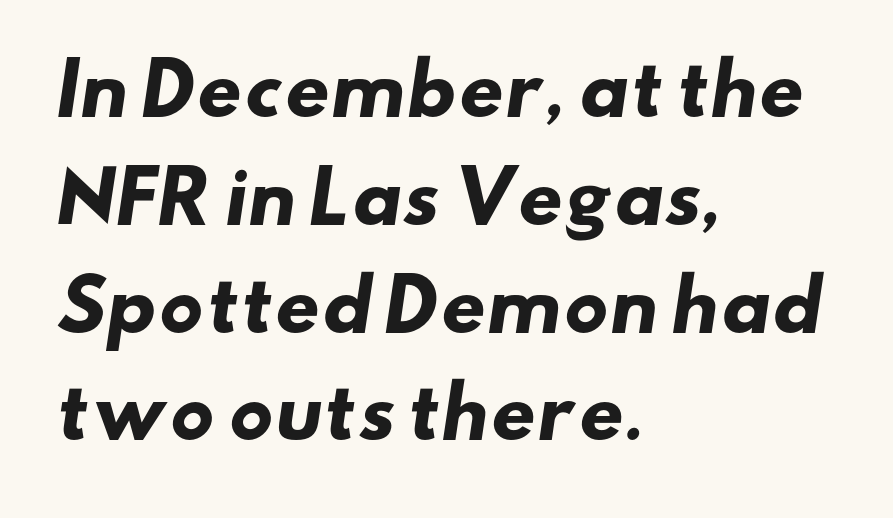
The image shows 70 px heavy, wide sans-serif type; set left-aligned, normal line spacing (1.54x), normal letter spacing, not underlined; low stroke contrast and a small x-height.
